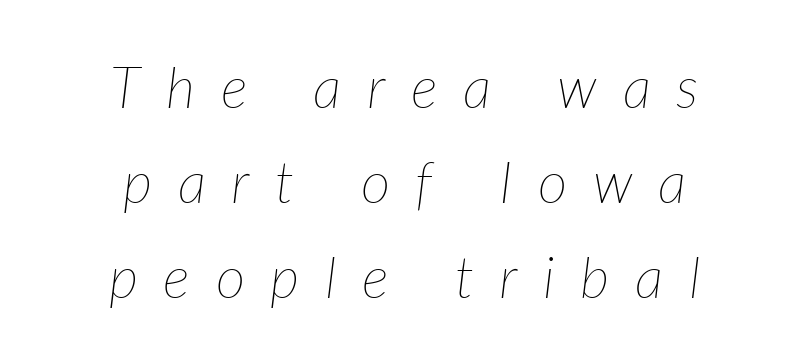
Q: Is the text bold? A: No.
Q: Is the text italic (slanted)? A: Yes, it leans right by about 7 degrees.
Q: Is the text underlined? A: No.
Q: How is the paragraph aligned? A: Centered.
Q: Is the spacing between letters normal or unusually wide? A: Unusually wide.
Q: Is the spacing between lines tight, normal or loose? A: Normal.
Q: Width (condensed, normal, or wide)? A: Normal.
Q: Stroke contrast? A: Low.
Q: x-height? A: Medium.
Q: Monospaced? A: No.
